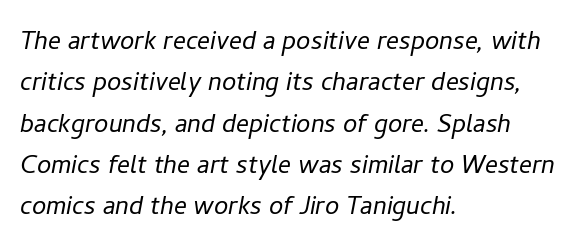
{"italic": "yes", "lean": "right", "slant_degrees": 11, "bold": "no", "weight": "light", "width": "normal", "stroke_contrast": "low", "x_height": "medium", "monospaced": "no", "underline": "no", "align": "left", "line_spacing": "normal", "line_spacing_ratio": 1.29, "letter_spacing": "normal", "letter_spacing_em": 0.0, "glyph_px": 32}
